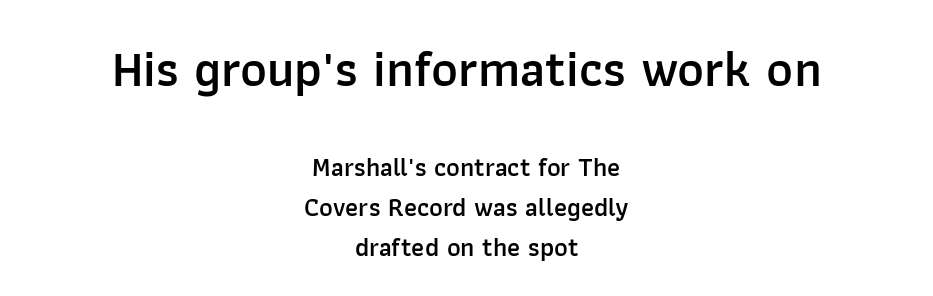
The image shows 51 px semibold sans-serif type, upright; set centered, normal line spacing (1.54x), normal letter spacing, not underlined; the first (top) block is 1.96x larger; low stroke contrast and a medium x-height.
